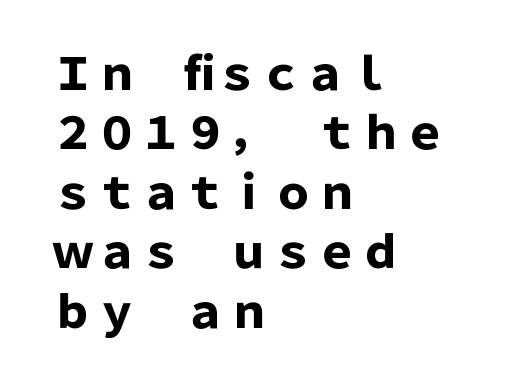
Q: Is the text bold? A: Yes.
Q: Is the text italic (slanted)? A: No, it is upright.
Q: Is the typeface a serif or a sans-serif typeface? A: Sans-serif.
Q: Is the text underlined? A: No.
Q: How is the paragraph aligned? A: Left-aligned.
Q: Is the spacing between letters normal or unusually wide? A: Normal.
Q: Is the spacing between lines tight, normal or loose? A: Normal.
Q: Width (condensed, normal, or wide)? A: Normal.
Q: Stroke contrast? A: Low.
Q: x-height? A: Medium.
Q: Monospaced? A: No.
